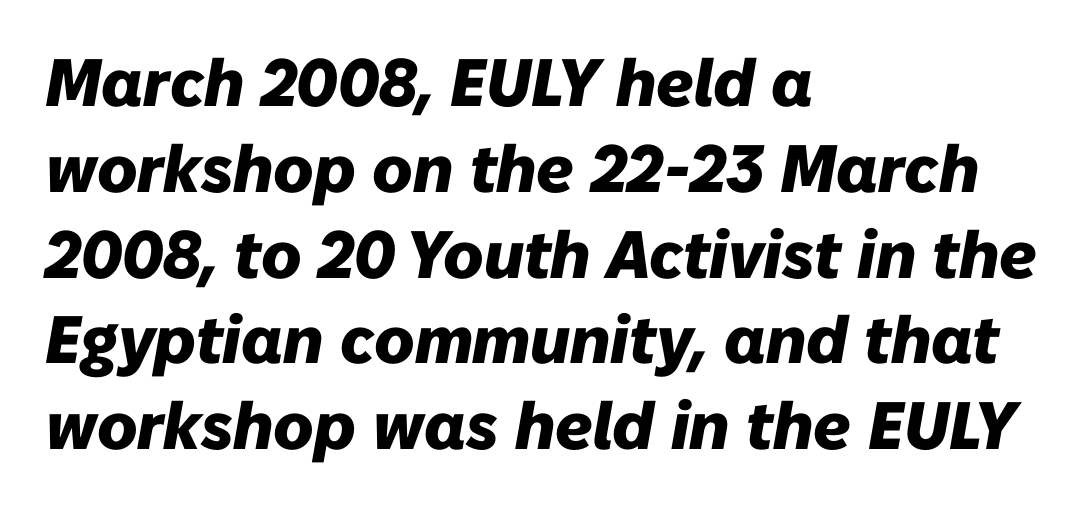
Anything drawn beneath the words? Only blank space. The space between consecutive lines is moderate. The letterforms sit shoulder to shoulder at normal distance. Would a proofreader flag this as italicized? Yes. All the whitespace from short lines collects on the right. The letters are bold, with thick, heavy strokes.
